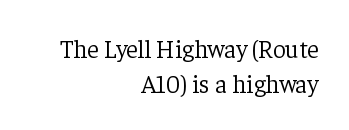
Q: Is the text bold? A: No.
Q: Is the text italic (slanted)? A: No, it is upright.
Q: Is the text underlined? A: No.
Q: How is the paragraph aligned? A: Right-aligned.
Q: Is the spacing between letters normal or unusually wide? A: Normal.
Q: Is the spacing between lines tight, normal or loose? A: Normal.
